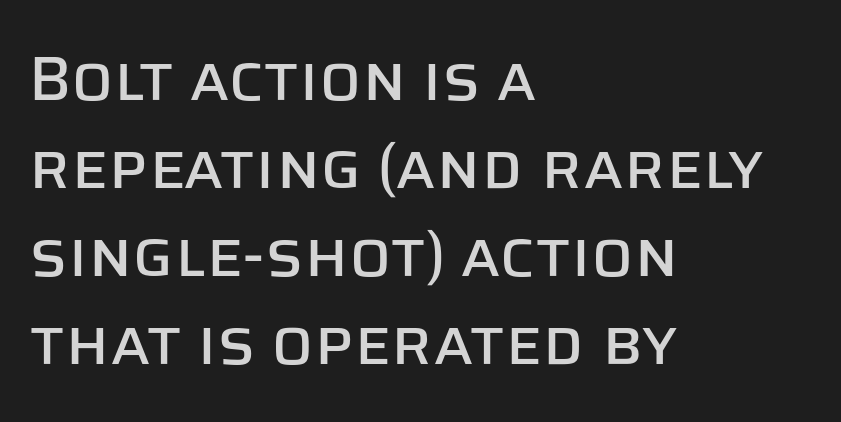
{"serif": "no", "italic": "no", "width": "normal", "stroke_contrast": "low", "x_height": "large", "monospaced": "no", "underline": "no", "align": "left", "line_spacing": "normal", "line_spacing_ratio": 1.42, "letter_spacing": "normal", "letter_spacing_em": 0.0, "glyph_px": 62}
